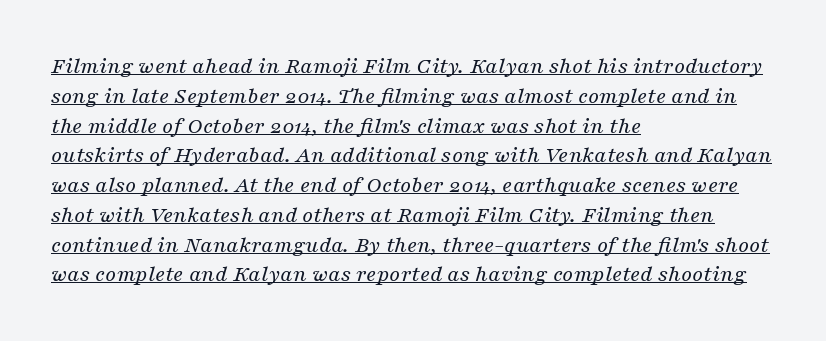
{"italic": "yes", "lean": "right", "slant_degrees": 16, "bold": "no", "underline": "yes", "align": "left", "line_spacing_ratio": 1.24, "letter_spacing": "normal", "letter_spacing_em": 0.0, "glyph_px": 24}
